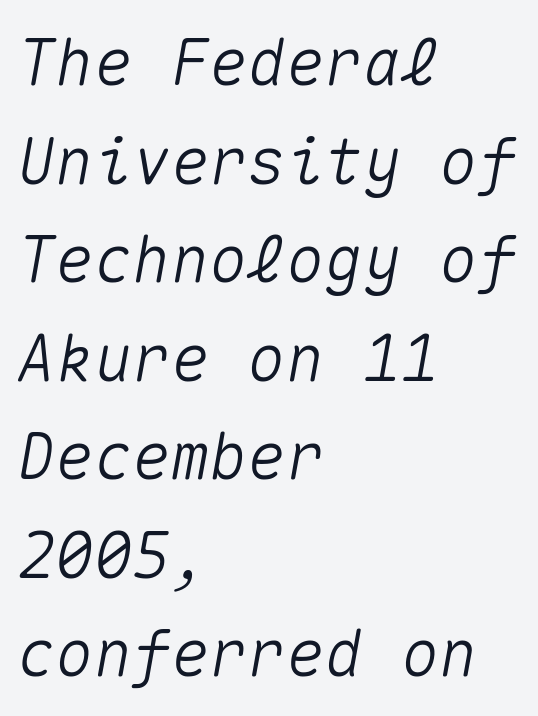
A student would call this left alignment; a typographer would say flush left, rag right. Bare-footed words on every line. A normal amount of white space separates one row of letters from the next. Posture: slanted.
